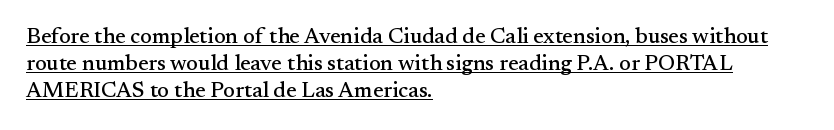
Q: Is the text italic (slanted)? A: No, it is upright.
Q: Is the text underlined? A: Yes.
Q: How is the paragraph aligned? A: Left-aligned.
Q: Is the spacing between letters normal or unusually wide? A: Normal.
